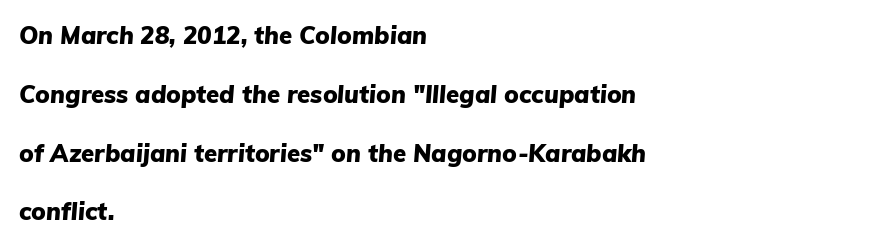
{"italic": "yes", "lean": "right", "slant_degrees": 5, "bold": "yes", "underline": "no", "align": "left", "line_spacing": "loose", "line_spacing_ratio": 2.45, "letter_spacing": "normal", "letter_spacing_em": 0.0, "glyph_px": 24}
